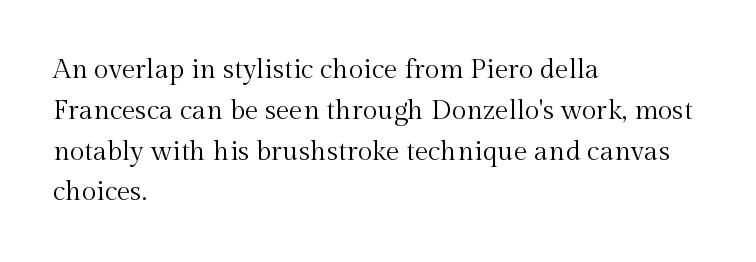
{"italic": "no", "bold": "no", "underline": "no", "align": "left", "line_spacing": "normal", "line_spacing_ratio": 1.51, "letter_spacing": "normal", "letter_spacing_em": 0.0, "glyph_px": 27}
